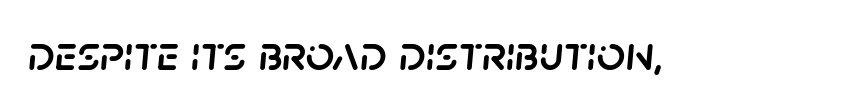
The image shows 50 px text type, italic (leaning right); set normal letter spacing, not underlined; low stroke contrast and a large x-height.
